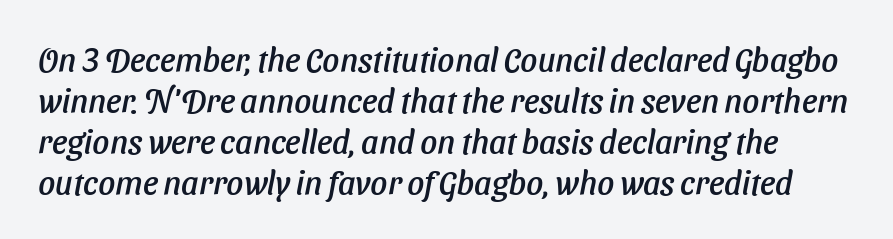
Q: Is the typeface a serif or a sans-serif typeface? A: Serif.
Q: Is the text underlined? A: No.
Q: Is the spacing between letters normal or unusually wide? A: Normal.
Q: Width (condensed, normal, or wide)? A: Normal.
Q: Stroke contrast? A: Low.
Q: x-height? A: Medium.
Q: Monospaced? A: No.
